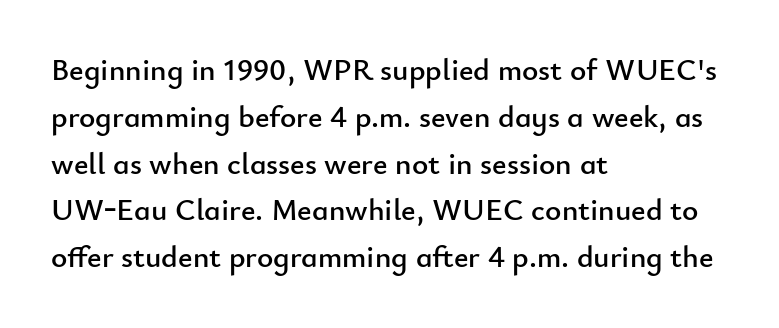
The image shows 31 px sans-serif type, upright; set left-aligned, normal line spacing (1.51x), normal letter spacing, not underlined; low stroke contrast and a small x-height.
